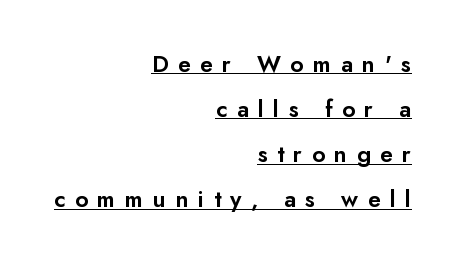
Q: Is the text italic (slanted)? A: No, it is upright.
Q: Is the text underlined? A: Yes.
Q: How is the paragraph aligned? A: Right-aligned.
Q: Is the spacing between letters normal or unusually wide? A: Unusually wide.
Q: Is the spacing between lines tight, normal or loose? A: Loose.
